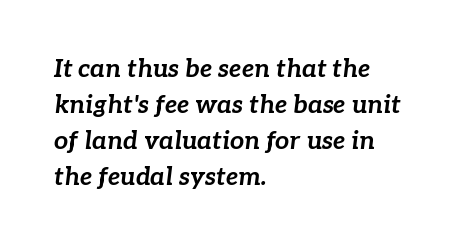
A typesetter would mark this as italic. What weight is shown? A full bold with thick strokes. Alignment: flush left. Lines of text with bare space underneath. Reading down the column, the eye jumps a familiar distance to each next line. Each word holds together tightly as a unit, with standard inter-letter gaps.
